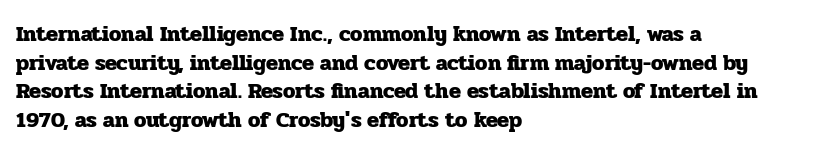
{"italic": "no", "bold": "yes", "underline": "no", "align": "left", "line_spacing": "normal", "line_spacing_ratio": 1.3, "letter_spacing": "normal", "letter_spacing_em": 0.0, "glyph_px": 22}
